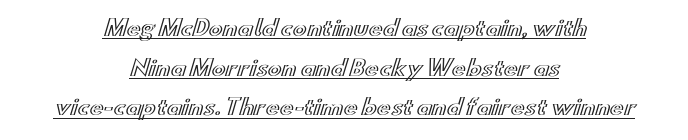
The image shows 21 px text type; set centered, line spacing 1.89x, normal letter spacing, underlined.
